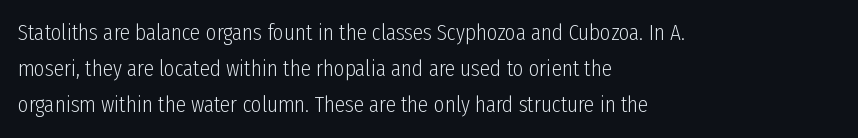
Q: Is the text bold? A: No.
Q: Is the text italic (slanted)? A: No, it is upright.
Q: Is the text underlined? A: No.
Q: How is the paragraph aligned? A: Left-aligned.
Q: Is the spacing between letters normal or unusually wide? A: Normal.
Q: Is the spacing between lines tight, normal or loose? A: Normal.
